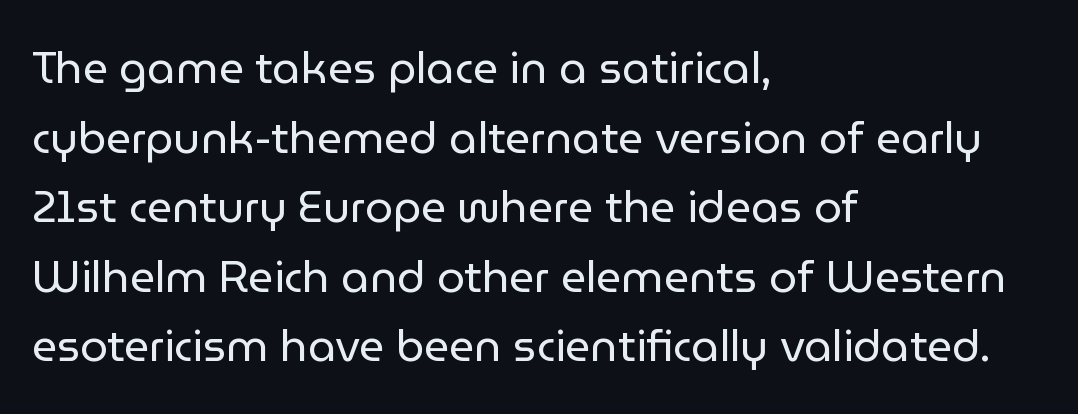
{"serif": "no", "italic": "no", "bold": "no", "weight": "regular", "width": "normal", "stroke_contrast": "low", "x_height": "medium", "monospaced": "no", "underline": "no", "align": "left", "line_spacing": "normal", "line_spacing_ratio": 1.58, "letter_spacing": "normal", "letter_spacing_em": 0.0, "glyph_px": 44}
